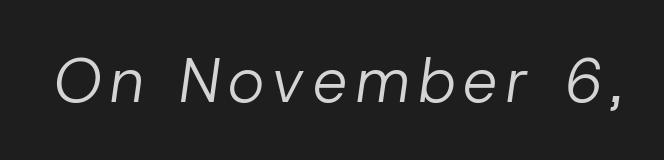
The image shows 62 px regular-weight type, italic (leaning right); set not underlined; low stroke contrast and a medium x-height.
